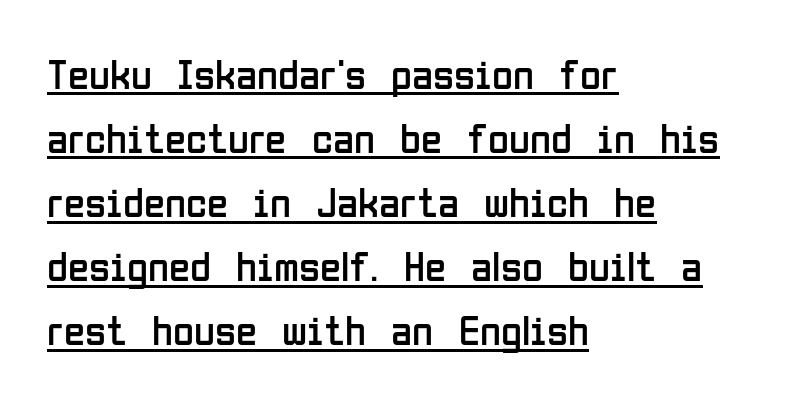
The image shows 43 px regular-weight, condensed sans-serif type, upright; set left-aligned, normal line spacing (1.49x), normal letter spacing, underlined; low stroke contrast and a medium x-height.
